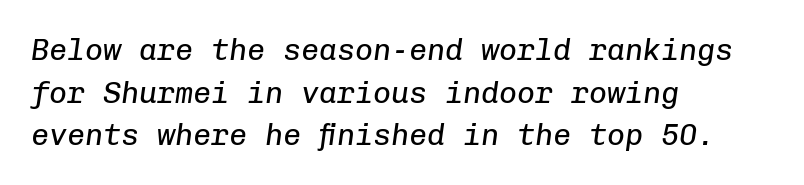
The specimen reads as italic at a glance. Is the stroke heavy? The answer is a plain regular-or-lighter. Observe the ordinary spacing: letters are neighbours, not strangers. The face used here is monospaced, like something from a code editor.
